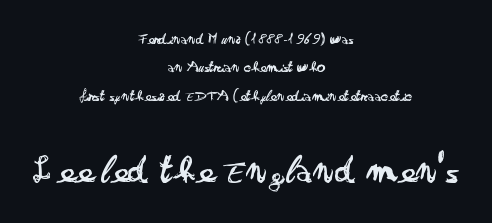
Q: Is the text bold? A: No.
Q: Is the text italic (slanted)? A: No, it is upright.
Q: Is the typeface a serif or a sans-serif typeface? A: Sans-serif.
Q: Is the text underlined? A: No.
Q: How is the paragraph aligned? A: Centered.
Q: Is the spacing between letters normal or unusually wide? A: Normal.
Q: Which block of text is set in a larger size, the first (top) or the second (bottom)? A: The second (bottom) one.
Q: Width (condensed, normal, or wide)? A: Wide.
Q: Stroke contrast? A: Low.
Q: x-height? A: Small.
Q: Monospaced? A: No.
